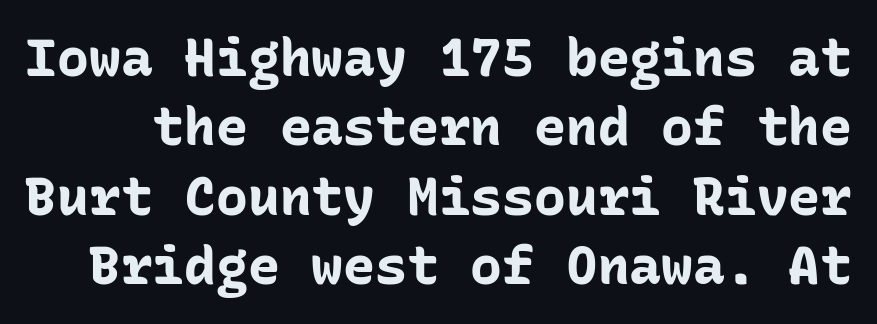
Q: Is the text bold? A: Yes.
Q: Is the text italic (slanted)? A: No, it is upright.
Q: Is the typeface a serif or a sans-serif typeface? A: Sans-serif.
Q: Is the text underlined? A: No.
Q: Is the spacing between letters normal or unusually wide? A: Normal.
Q: Is the spacing between lines tight, normal or loose? A: Normal.
Q: Width (condensed, normal, or wide)? A: Normal.
Q: Stroke contrast? A: Low.
Q: x-height? A: Medium.
Q: Monospaced? A: Yes.
